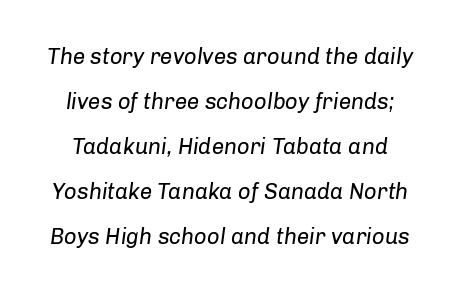
Tracking value appears to be zero — textbook default spacing. If you measured baseline to baseline, you'd find a long distance. Yep, that's italic — everything's leaning. A clean baseline with only descenders dipping below it.
